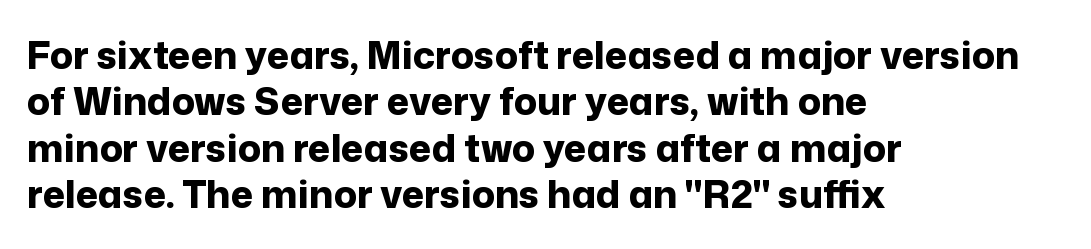
{"serif": "no", "italic": "no", "bold": "yes", "weight": "bold", "width": "normal", "stroke_contrast": "low", "x_height": "medium", "monospaced": "no", "underline": "no", "align": "left", "line_spacing_ratio": 1.22, "letter_spacing": "normal", "letter_spacing_em": 0.0, "glyph_px": 38}
